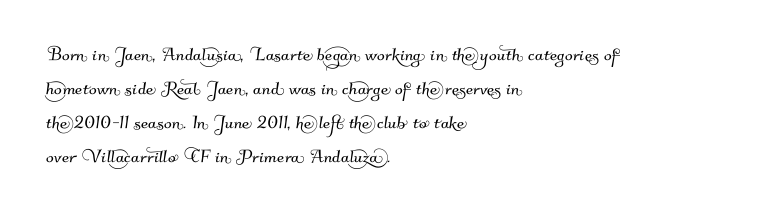
The image shows 23 px text type; set left-aligned, normal line spacing (1.48x), normal letter spacing, not underlined.
